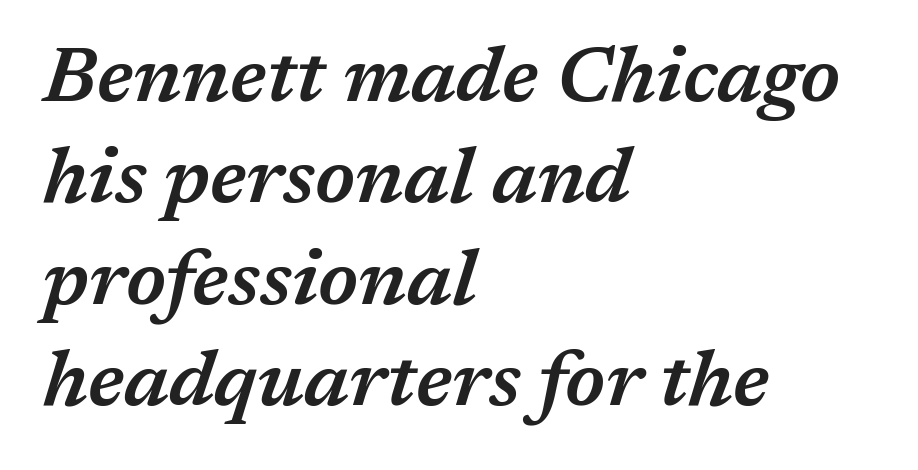
Is the letter spacing exaggerated? No — it looks like the ordinary default. The glyphs have the mass of a demibold cut, below bold. A student would call this left alignment; a typographer would say flush left, rag right. Each new line begins a customary step beneath the previous one. Quick note: underline off. Quick note: italic.
